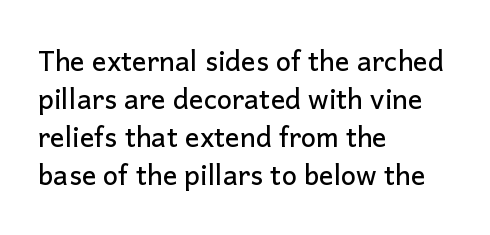
{"italic": "no", "underline": "no", "align": "left", "line_spacing": "normal", "line_spacing_ratio": 1.41, "letter_spacing": "normal", "letter_spacing_em": 0.0, "glyph_px": 27}
